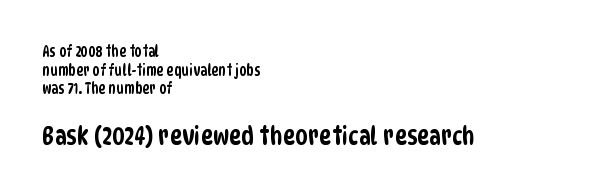
Q: Is the text underlined? A: No.
Q: How is the paragraph aligned? A: Left-aligned.
Q: Is the spacing between letters normal or unusually wide? A: Normal.
Q: Which block of text is set in a larger size, the first (top) or the second (bottom)? A: The second (bottom) one.
